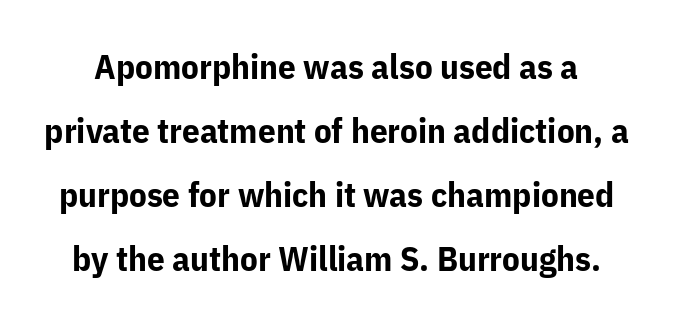
Q: Is the text bold? A: Yes.
Q: Is the text italic (slanted)? A: No, it is upright.
Q: Is the typeface a serif or a sans-serif typeface? A: Sans-serif.
Q: Is the text underlined? A: No.
Q: Is the spacing between letters normal or unusually wide? A: Normal.
Q: Width (condensed, normal, or wide)? A: Normal.
Q: Stroke contrast? A: Low.
Q: x-height? A: Medium.
Q: Monospaced? A: No.
